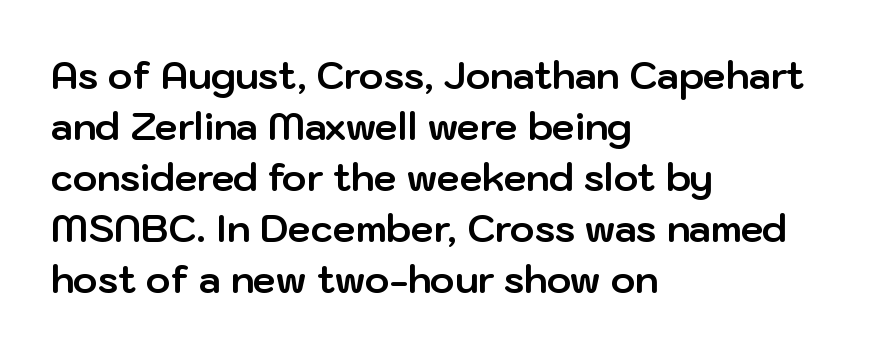
{"serif": "no", "italic": "no", "bold": "yes", "weight": "bold", "width": "normal", "stroke_contrast": "low", "x_height": "medium", "monospaced": "no", "underline": "no", "align": "left", "line_spacing": "normal", "line_spacing_ratio": 1.38, "letter_spacing": "normal", "letter_spacing_em": 0.0, "glyph_px": 37}
